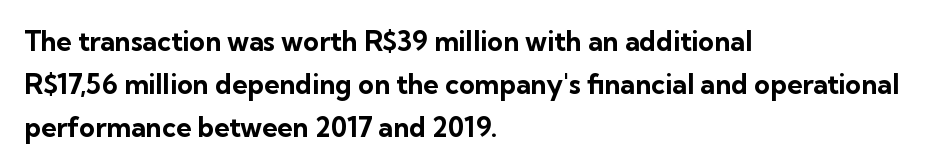
Q: Is the text bold? A: Yes.
Q: Is the text italic (slanted)? A: No, it is upright.
Q: Is the text underlined? A: No.
Q: How is the paragraph aligned? A: Left-aligned.
Q: Is the spacing between letters normal or unusually wide? A: Normal.
Q: Is the spacing between lines tight, normal or loose? A: Normal.
